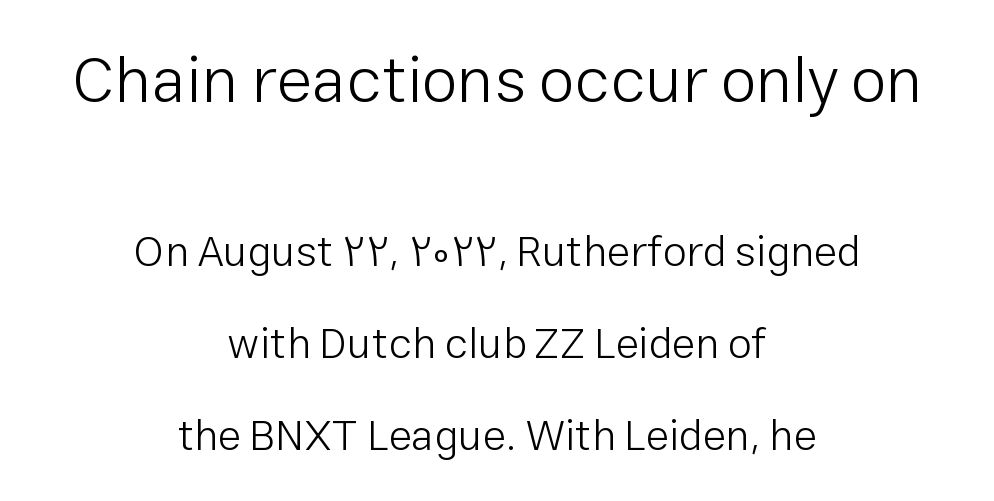
The image shows 65 px light sans-serif type, upright; set centered, loose line spacing (2.13x), normal letter spacing, not underlined; the first (top) block is 1.51x larger; low stroke contrast and a medium x-height.
